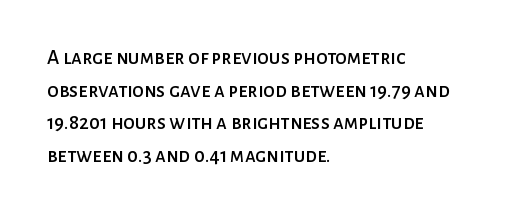
{"italic": "no", "underline": "no", "align": "left", "line_spacing": "normal", "line_spacing_ratio": 1.55, "letter_spacing": "normal", "letter_spacing_em": 0.0, "glyph_px": 21}
